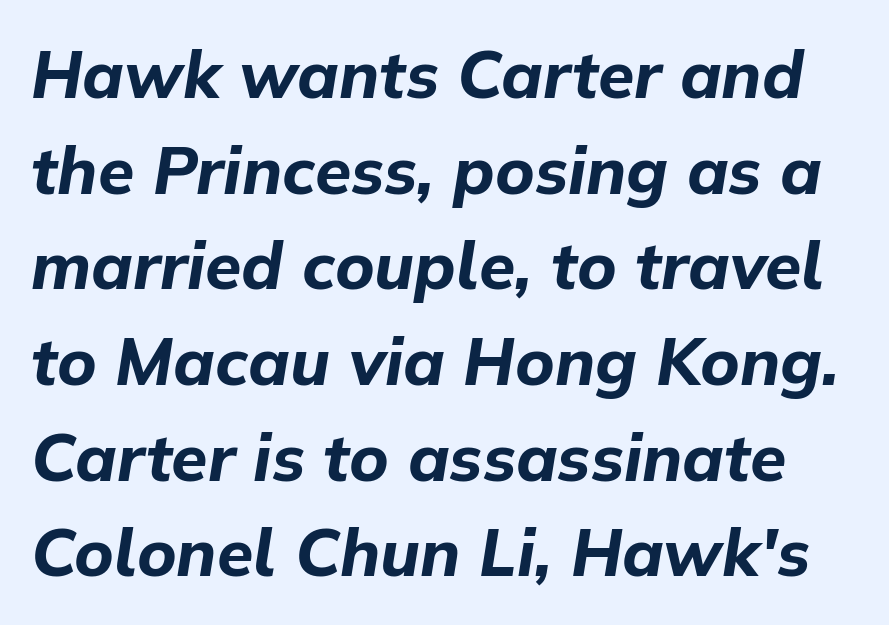
{"italic": "yes", "lean": "right", "slant_degrees": 9, "bold": "yes", "weight": "bold", "width": "normal", "stroke_contrast": "low", "x_height": "medium", "monospaced": "no", "underline": "no", "line_spacing": "normal", "line_spacing_ratio": 1.45, "letter_spacing": "normal", "letter_spacing_em": 0.0, "glyph_px": 66}
